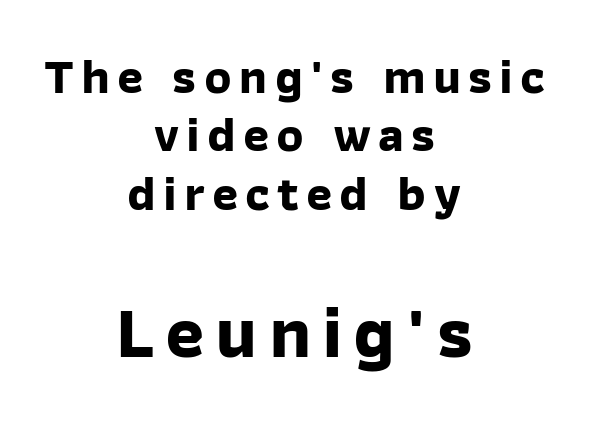
Q: Is the text bold? A: Yes.
Q: Is the typeface a serif or a sans-serif typeface? A: Sans-serif.
Q: Is the text underlined? A: No.
Q: How is the paragraph aligned? A: Centered.
Q: Which block of text is set in a larger size, the first (top) or the second (bottom)? A: The second (bottom) one.
Q: Width (condensed, normal, or wide)? A: Normal.
Q: Stroke contrast? A: Low.
Q: x-height? A: Medium.
Q: Monospaced? A: No.
